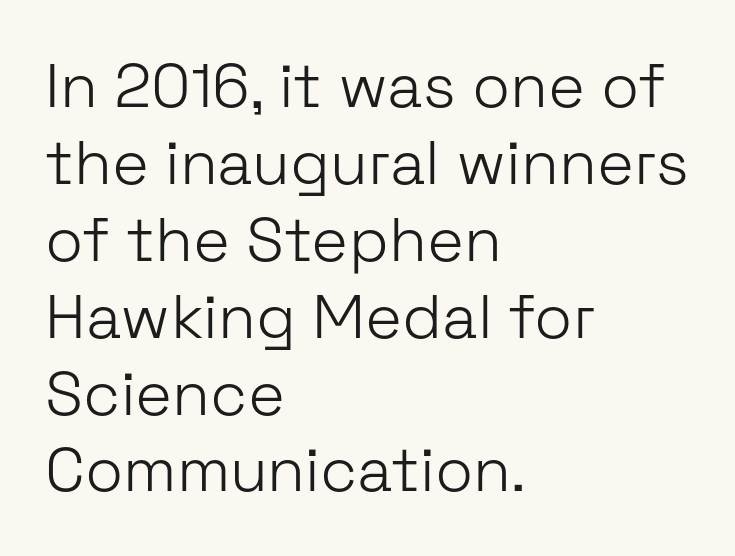
Q: Is the text bold? A: No.
Q: Is the text italic (slanted)? A: No, it is upright.
Q: Is the typeface a serif or a sans-serif typeface? A: Sans-serif.
Q: Is the text underlined? A: No.
Q: How is the paragraph aligned? A: Left-aligned.
Q: Is the spacing between letters normal or unusually wide? A: Normal.
Q: Width (condensed, normal, or wide)? A: Normal.
Q: Stroke contrast? A: Low.
Q: x-height? A: Medium.
Q: Monospaced? A: No.
